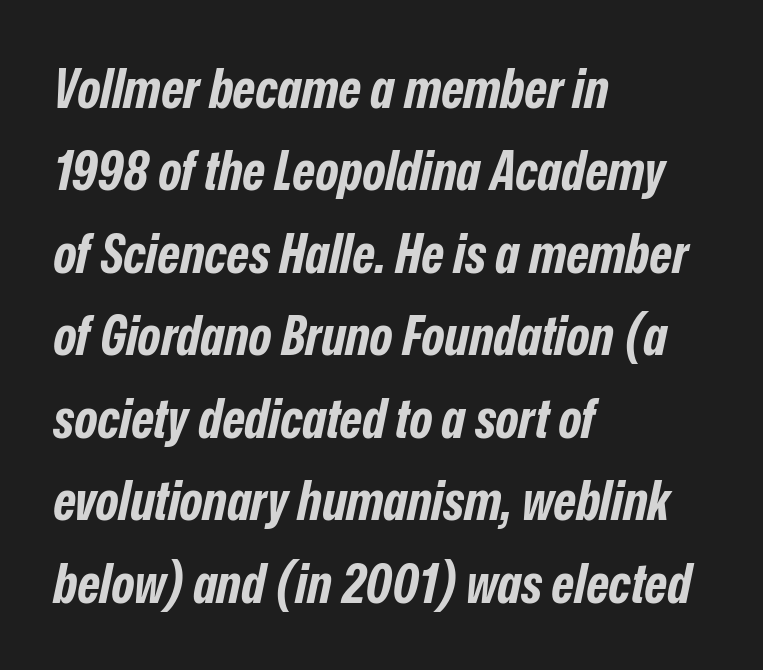
Default kerning and tracking; the words read as compact shapes. Slant detected: the letters are inclined. The compositor pushed each line to the left boundary. Vertically, the passage feels balanced, rows spaced as you'd expect. The strokes are fattened all the way to bold.
